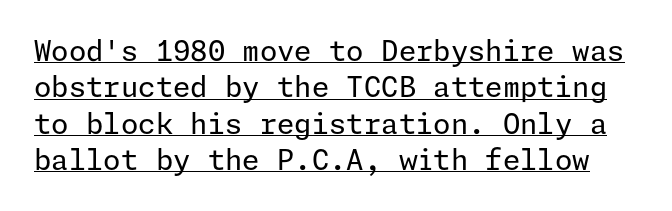
The image shows 28 px regular-weight sans-serif type, upright; set normal line spacing (1.3x), normal letter spacing, underlined; low stroke contrast and a medium x-height.
